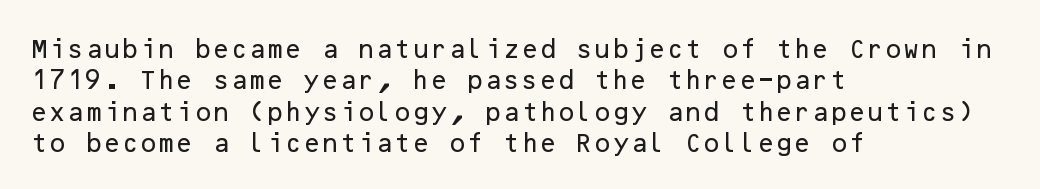
Q: Is the text italic (slanted)? A: No, it is upright.
Q: Is the text underlined? A: No.
Q: How is the paragraph aligned? A: Left-aligned.
Q: Is the spacing between letters normal or unusually wide? A: Normal.
Q: Is the spacing between lines tight, normal or loose? A: Normal.
